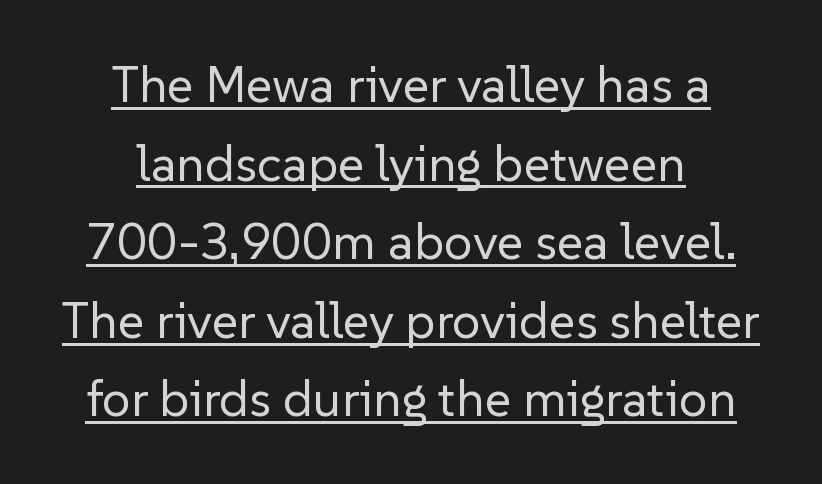
{"serif": "no", "italic": "no", "bold": "no", "weight": "regular", "width": "normal", "stroke_contrast": "low", "x_height": "medium", "monospaced": "no", "underline": "yes", "align": "center", "line_spacing": "normal", "line_spacing_ratio": 1.54, "letter_spacing": "normal", "letter_spacing_em": 0.0, "glyph_px": 51}
